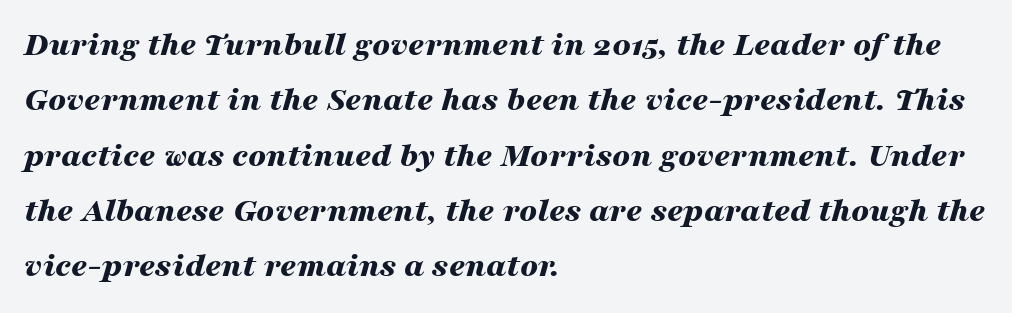
The image shows 35 px bold, wide type, italic (leaning right); set left-aligned, normal line spacing (1.58x), normal letter spacing, not underlined; medium stroke contrast and a medium x-height.
